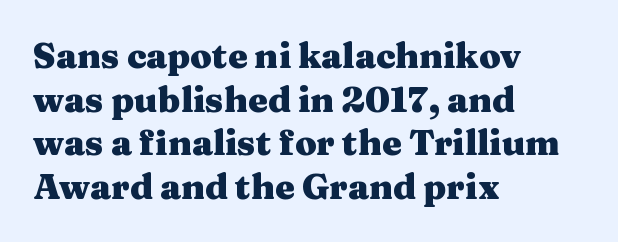
Q: Is the text bold? A: Yes.
Q: Is the text italic (slanted)? A: No, it is upright.
Q: Is the typeface a serif or a sans-serif typeface? A: Serif.
Q: Is the text underlined? A: No.
Q: How is the paragraph aligned? A: Left-aligned.
Q: Is the spacing between letters normal or unusually wide? A: Normal.
Q: Is the spacing between lines tight, normal or loose? A: Normal.
Q: Width (condensed, normal, or wide)? A: Wide.
Q: Stroke contrast? A: Medium.
Q: x-height? A: Medium.
Q: Monospaced? A: No.
